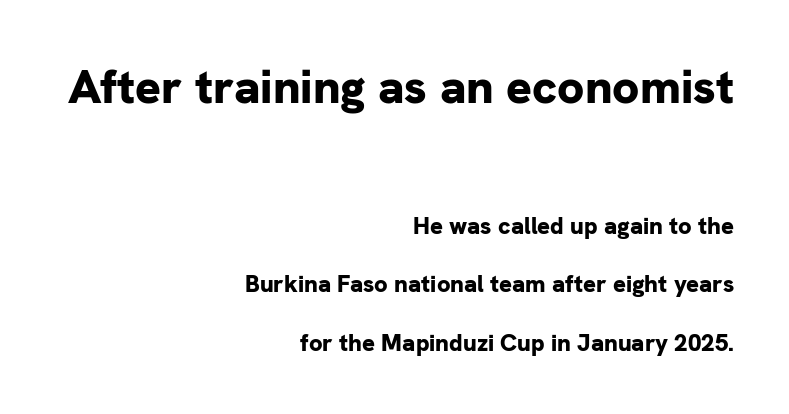
The image shows 48 px bold sans-serif type, upright; set right-aligned, loose line spacing (2.43x), normal letter spacing, not underlined; the first (top) block is 2.0x larger; low stroke contrast and a medium x-height.
